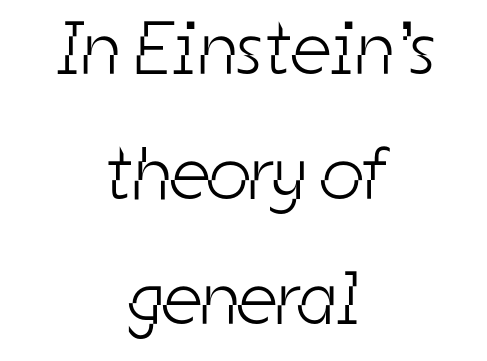
The image shows 75 px light, condensed sans-serif type; set centered, normal line spacing (1.67x), normal letter spacing, not underlined; low stroke contrast and a medium x-height.
